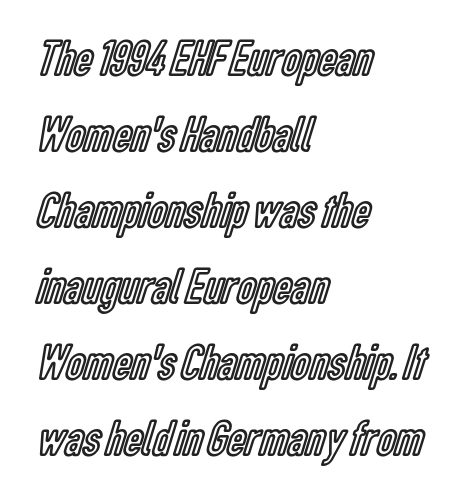
The image shows 51 px condensed type; set left-aligned, normal line spacing (1.49x), normal letter spacing, not underlined; a medium x-height.
